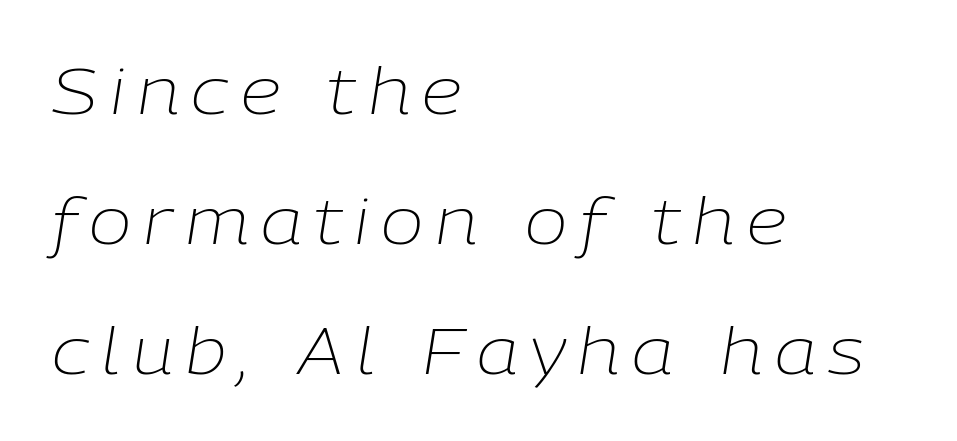
{"italic": "yes", "lean": "right", "slant_degrees": 9, "bold": "no", "weight": "light", "width": "normal", "stroke_contrast": "low", "x_height": "medium", "monospaced": "no", "underline": "no", "align": "left", "line_spacing": "loose", "line_spacing_ratio": 2.03, "glyph_px": 64}
